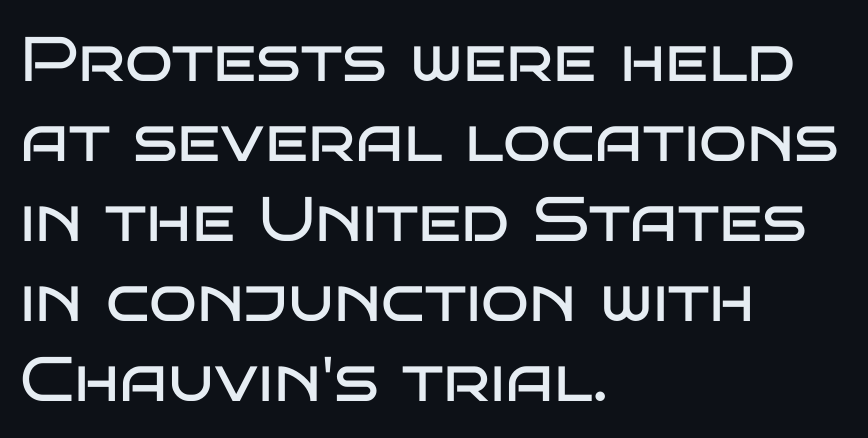
{"serif": "no", "italic": "no", "bold": "no", "weight": "regular", "width": "wide", "stroke_contrast": "low", "x_height": "large", "monospaced": "no", "underline": "no", "align": "left", "line_spacing": "normal", "line_spacing_ratio": 1.27, "letter_spacing": "normal", "letter_spacing_em": 0.0, "glyph_px": 63}
